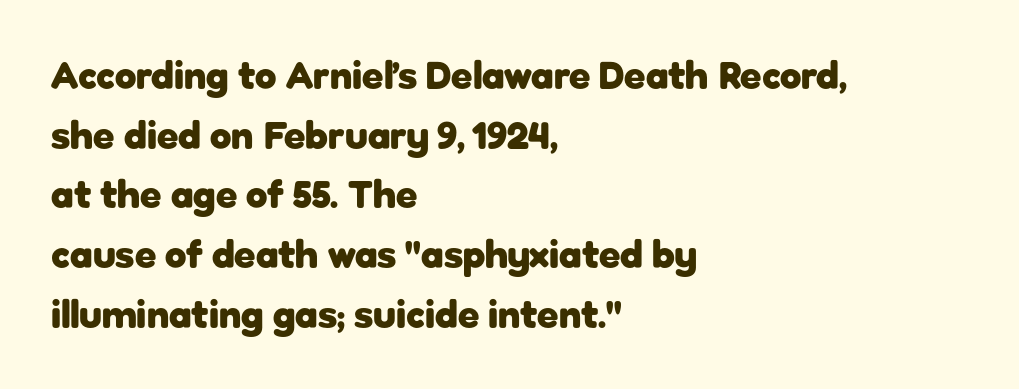
Q: Is the text bold? A: Yes.
Q: Is the text italic (slanted)? A: No, it is upright.
Q: Is the typeface a serif or a sans-serif typeface? A: Sans-serif.
Q: Is the text underlined? A: No.
Q: How is the paragraph aligned? A: Left-aligned.
Q: Is the spacing between letters normal or unusually wide? A: Normal.
Q: Is the spacing between lines tight, normal or loose? A: Normal.
Q: Width (condensed, normal, or wide)? A: Normal.
Q: Stroke contrast? A: Low.
Q: x-height? A: Medium.
Q: Monospaced? A: No.
